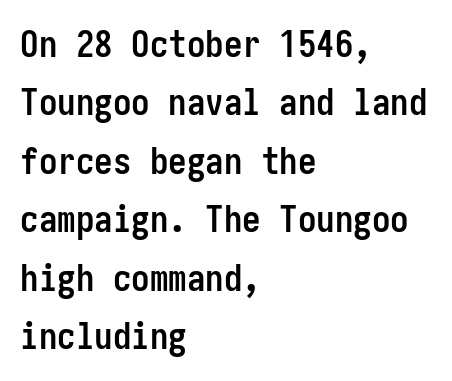
The image shows 37 px semibold, condensed sans-serif type, upright; set left-aligned, normal line spacing (1.58x), normal letter spacing, not underlined; low stroke contrast and a medium x-height.
